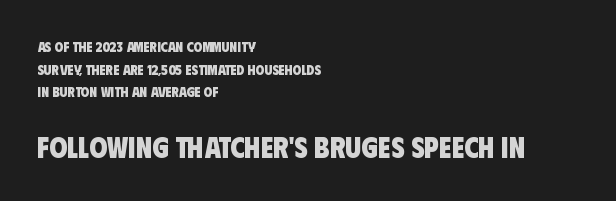
The image shows 29 px heavy, condensed sans-serif type; set left-aligned, normal line spacing (1.61x), normal letter spacing, not underlined; the second (bottom) block is 2.07x larger; low stroke contrast and a large x-height.
